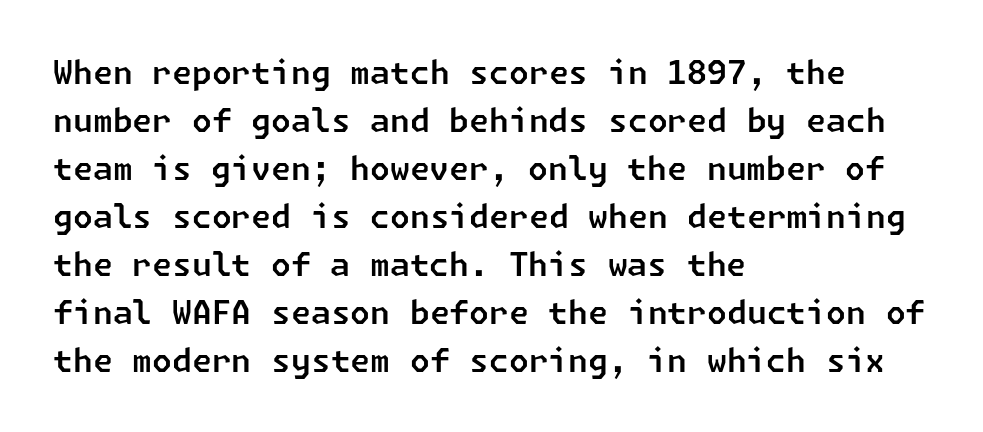
The designer left line spacing at the default. Observe the absence of serifs on each vertical stroke in this sample. Is the block centered? No — it sits flush against the left margin. The space directly below the letters is spotless.
